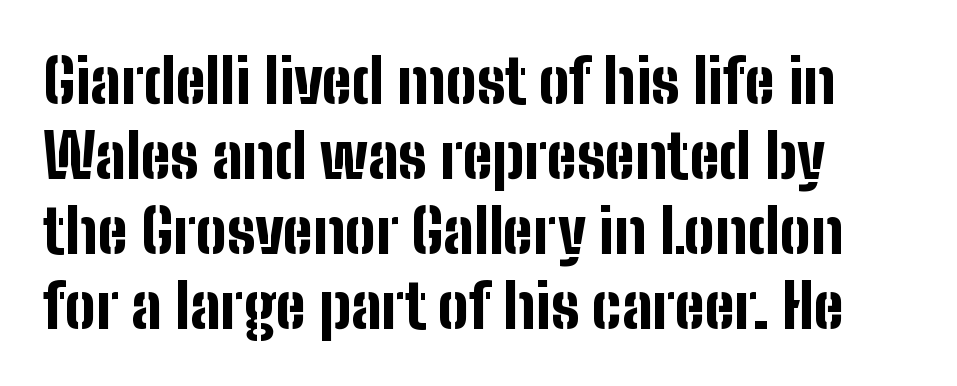
The image shows 61 px bold, condensed sans-serif type, upright; set left-aligned, line spacing 1.23x, normal letter spacing, not underlined; low stroke contrast and a medium x-height.
